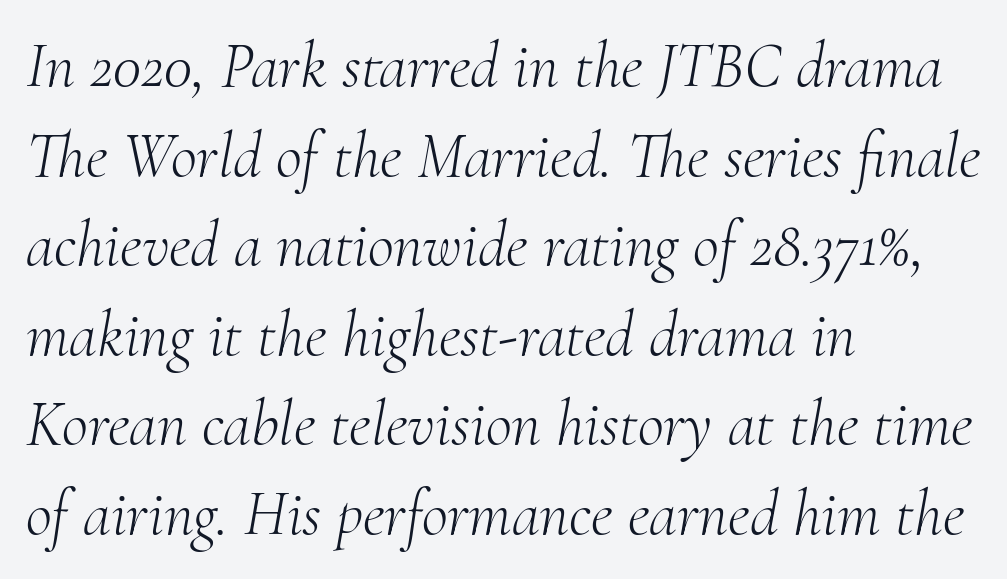
Casual observation: everything's shoved over to the left. The axis of the letterforms is tilted away from vertical. Does extra space separate the letters? No, they use regular spacing. How would I describe the line gaps? Plain and ordinary.
